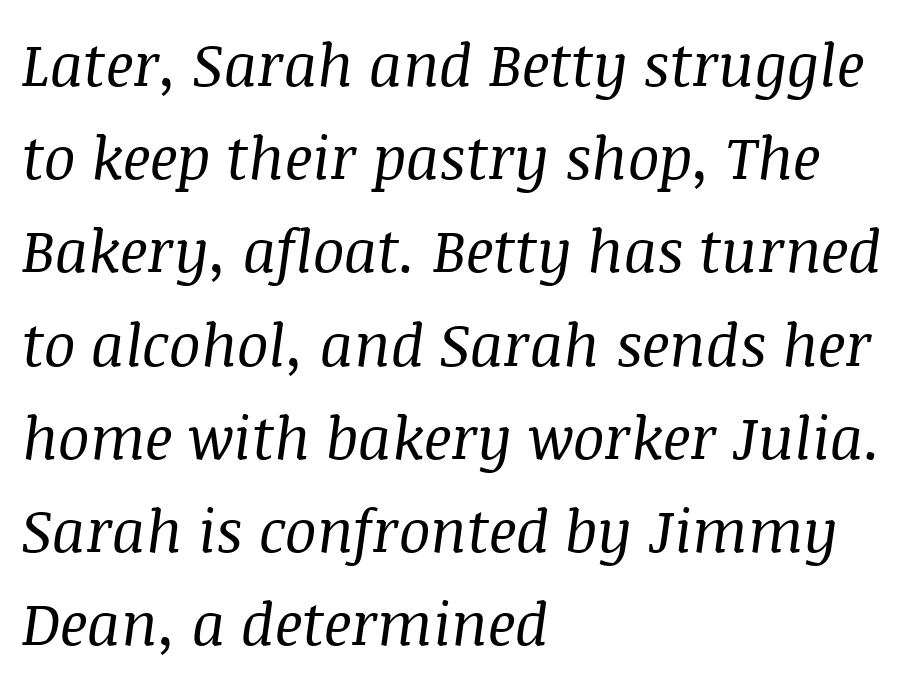
The image shows 59 px regular-weight serif type, italic (leaning right); set left-aligned, normal line spacing (1.58x), normal letter spacing, not underlined; medium stroke contrast and a large x-height.
